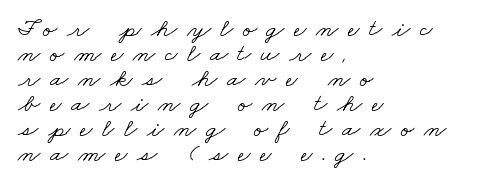
One glance says dense: line gaps are narrower than usual. Rule under the text: the space is simply empty. The rag falls on the right side of this text block. You could only call the tracking loose — the letters float apart.
